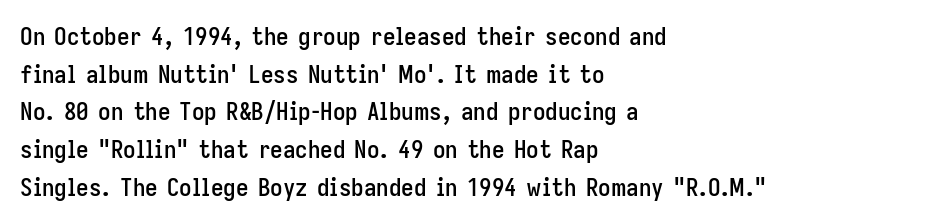
Descender tails drop into unmarked territory. If you drew a ruler down the left edge, every line would touch it. Nope, not italic — everything's standing straight. Successive baselines arrive at the customary interval. Tracking value appears to be zero — textbook default spacing.
